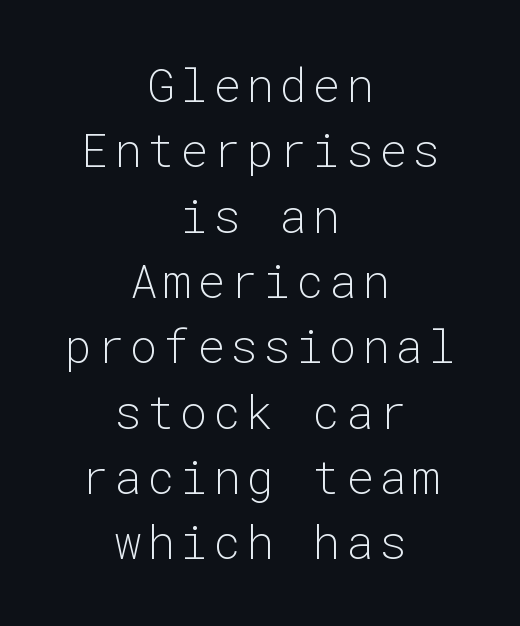
A typesetter would call this monospace, since all characters share one set width. This is sans-serif lettering, the kind often seen on screens and signage. Vertical strokes here are truly vertical. Plain, unruled lines of type. Line starts and ends both wander, symmetrically.
